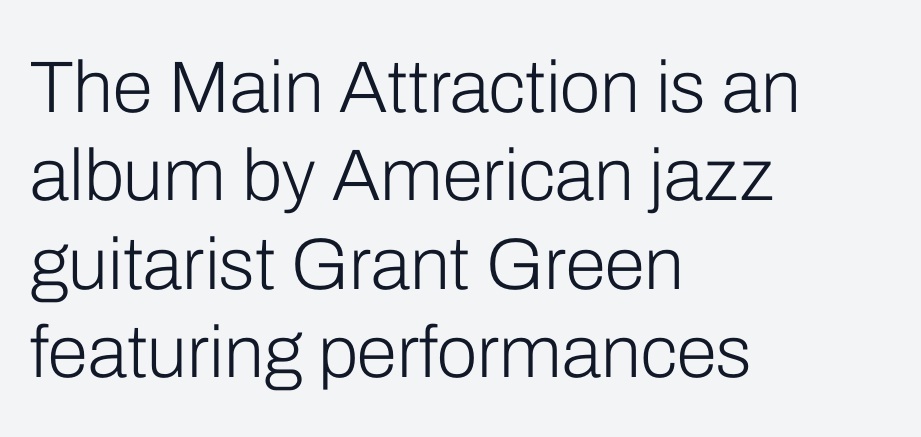
A typesetter would mark this as roman, not italic. These lines are rendered in a variable-pitch font. Rule under the text: the space is simply empty. Tracking here is standard; glyphs follow each other at the usual distance. Typographically, this falls in the sans-serif category.
